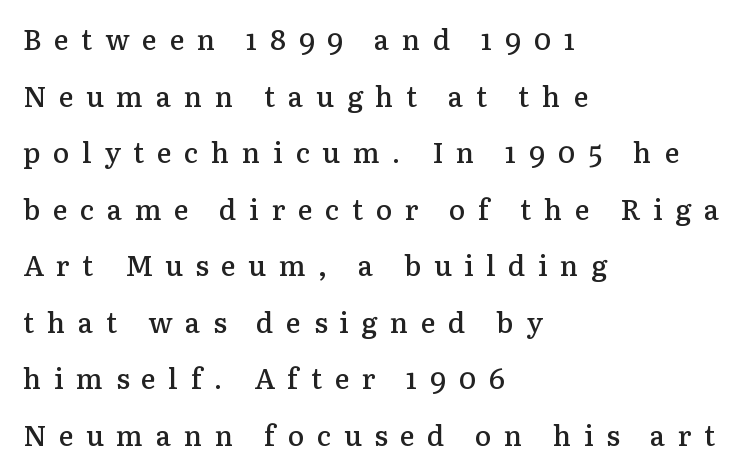
Q: Is the text bold? A: Semi-bold.
Q: Is the text italic (slanted)? A: No, it is upright.
Q: Is the typeface a serif or a sans-serif typeface? A: Serif.
Q: Is the text underlined? A: No.
Q: How is the paragraph aligned? A: Left-aligned.
Q: Is the spacing between letters normal or unusually wide? A: Unusually wide.
Q: Is the spacing between lines tight, normal or loose? A: Loose.
Q: Width (condensed, normal, or wide)? A: Normal.
Q: Stroke contrast? A: Low.
Q: x-height? A: Medium.
Q: Monospaced? A: No.
